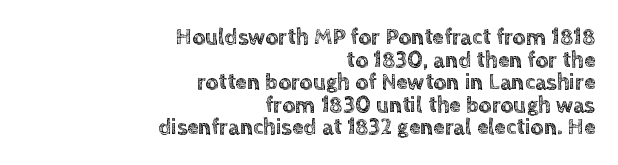
{"italic": "no", "underline": "no", "align": "right", "line_spacing": "tight", "line_spacing_ratio": 0.98, "letter_spacing": "normal", "letter_spacing_em": 0.0, "glyph_px": 23}
